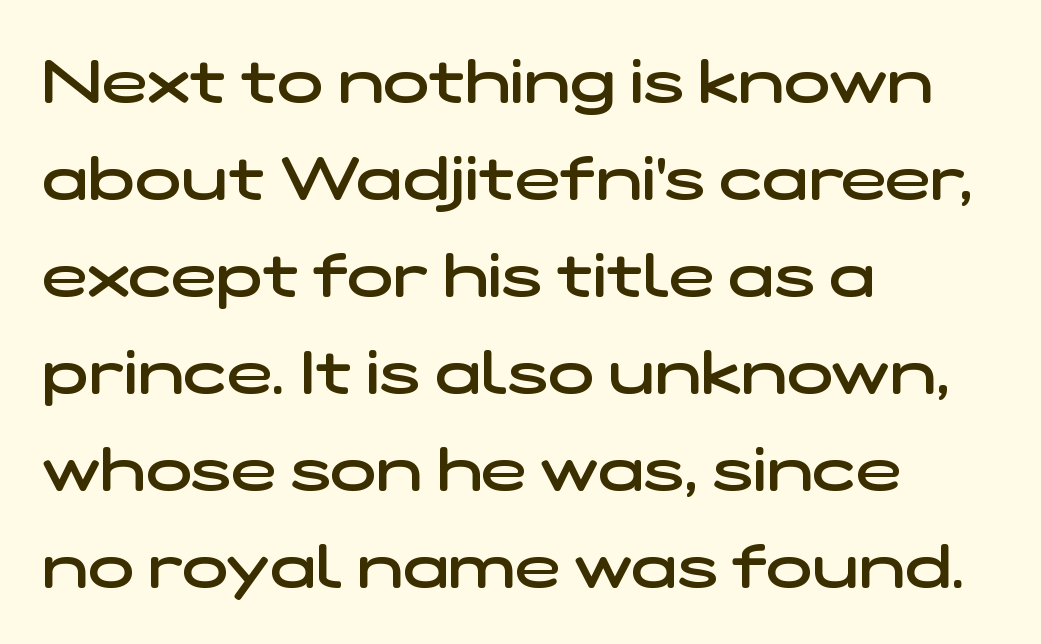
Does the type have serifs? No, each stem ends abruptly. Here the designer chose a conventional face with non-uniform glyph widths. The rows are spaced the way most documents space them. Heft: intermediate — a semibold.
